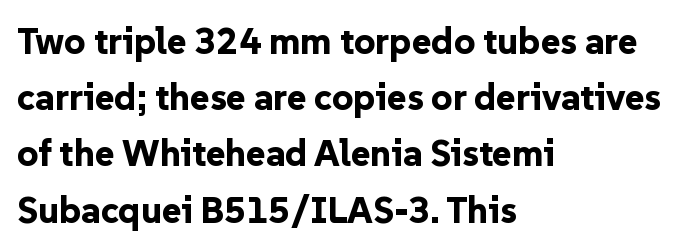
The image shows 37 px bold sans-serif type, upright; set left-aligned, normal line spacing (1.52x), normal letter spacing, not underlined; low stroke contrast and a medium x-height.
